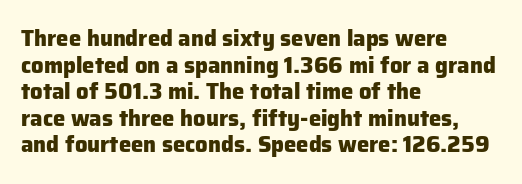
Q: Is the text bold? A: Yes.
Q: Is the text italic (slanted)? A: No, it is upright.
Q: Is the text underlined? A: No.
Q: How is the paragraph aligned? A: Left-aligned.
Q: Is the spacing between letters normal or unusually wide? A: Normal.
